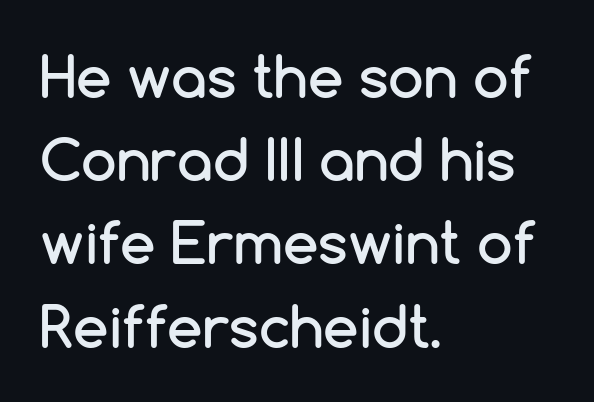
{"serif": "no", "italic": "no", "width": "normal", "stroke_contrast": "low", "x_height": "medium", "monospaced": "no", "underline": "no", "align": "left", "line_spacing": "normal", "line_spacing_ratio": 1.46, "letter_spacing": "normal", "letter_spacing_em": 0.0, "glyph_px": 57}
